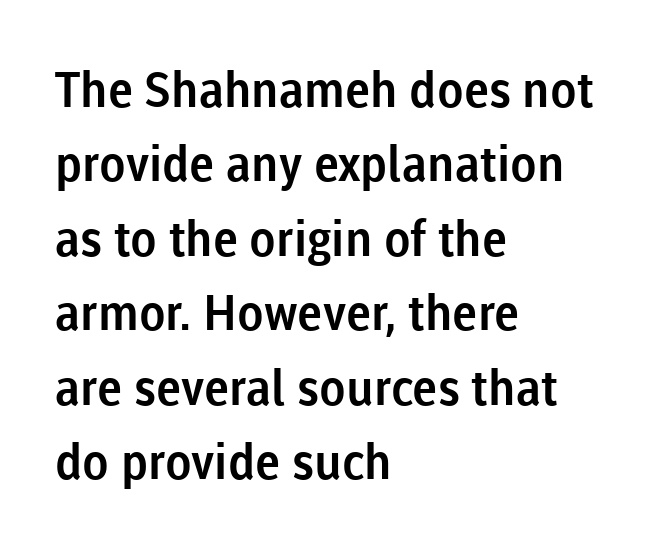
{"serif": "no", "italic": "no", "width": "normal", "stroke_contrast": "low", "x_height": "medium", "monospaced": "no", "underline": "no", "align": "left", "line_spacing": "normal", "line_spacing_ratio": 1.52, "letter_spacing": "normal", "letter_spacing_em": 0.0, "glyph_px": 49}
